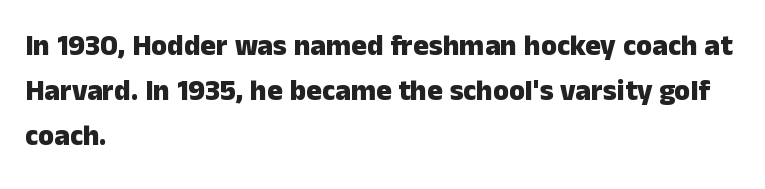
{"serif": "no", "italic": "no", "bold": "yes", "weight": "heavy", "width": "normal", "stroke_contrast": "low", "x_height": "medium", "monospaced": "no", "underline": "no", "align": "left", "line_spacing": "normal", "line_spacing_ratio": 1.55, "letter_spacing": "normal", "letter_spacing_em": 0.0, "glyph_px": 29}
